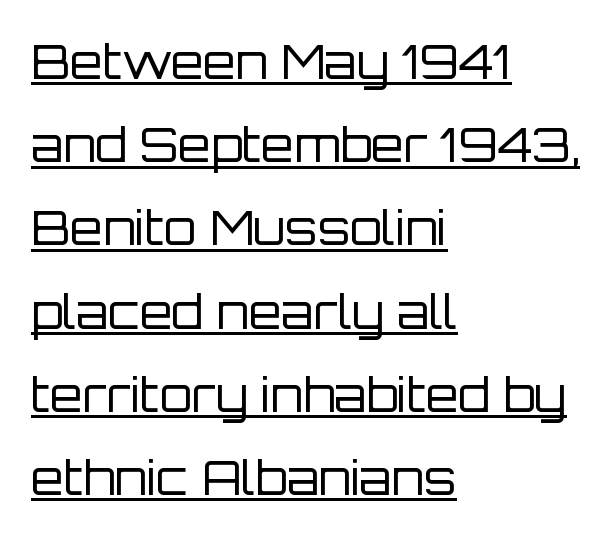
A typesetter would call this zero additional tracking. Where is the straight margin? On the left. The passage shown is typed in a proportional face where columns would drift. Every word sits above its own underline. Weight: not bold — regular or lighter. Nothing sits at the stroke ends, so this counts as sans-serif.
